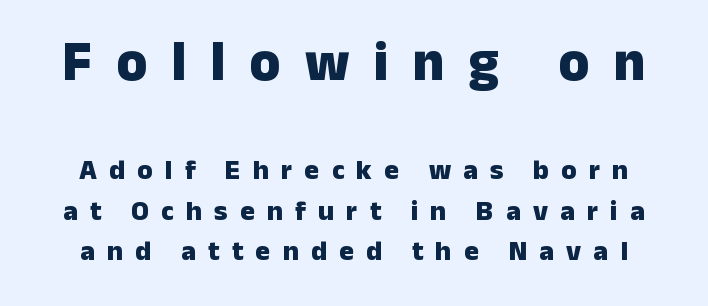
Q: Is the text bold? A: Yes.
Q: Is the text italic (slanted)? A: No, it is upright.
Q: Is the typeface a serif or a sans-serif typeface? A: Sans-serif.
Q: Is the text underlined? A: No.
Q: How is the paragraph aligned? A: Centered.
Q: Is the spacing between letters normal or unusually wide? A: Unusually wide.
Q: Is the spacing between lines tight, normal or loose? A: Normal.
Q: Which block of text is set in a larger size, the first (top) or the second (bottom)? A: The first (top) one.
Q: Width (condensed, normal, or wide)? A: Normal.
Q: Stroke contrast? A: Low.
Q: x-height? A: Medium.
Q: Monospaced? A: No.
